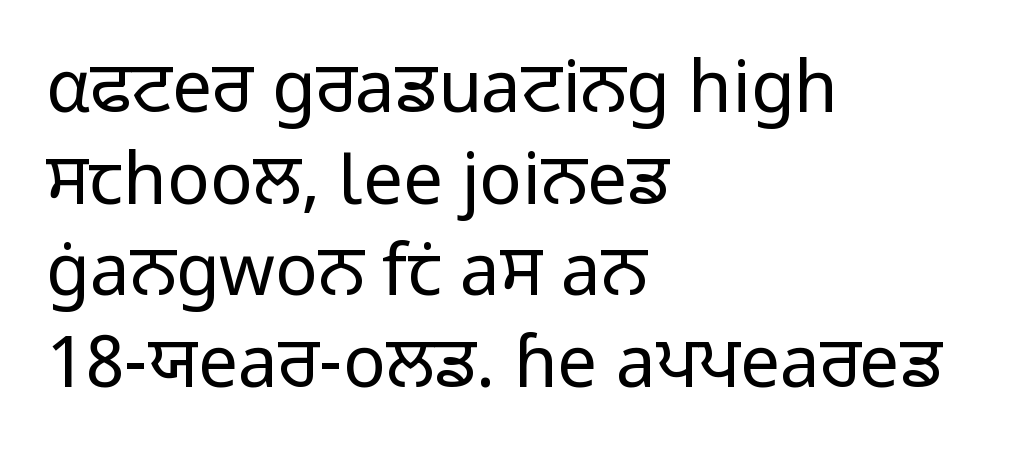
{"serif": "no", "italic": "no", "bold": "no", "weight": "regular", "width": "normal", "stroke_contrast": "low", "x_height": "medium", "monospaced": "no", "underline": "no", "align": "left", "line_spacing": "normal", "line_spacing_ratio": 1.29, "letter_spacing": "normal", "letter_spacing_em": 0.0, "glyph_px": 71}
